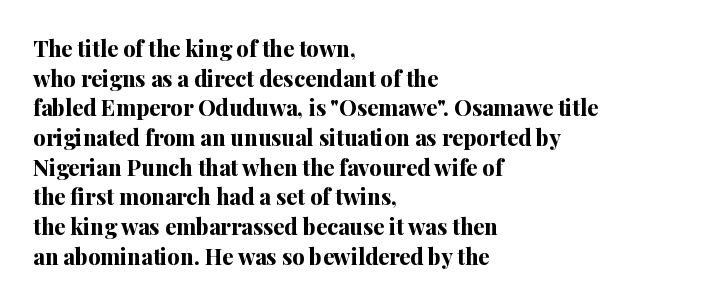
Caption: standard tracking, unaltered. Bold? Absolutely — the strokes are thick and heavy. Where is the straight margin? On the left. The line-height multiplier appears to be the usual default. Underlining? Definitely not there. Upright lettering throughout.
